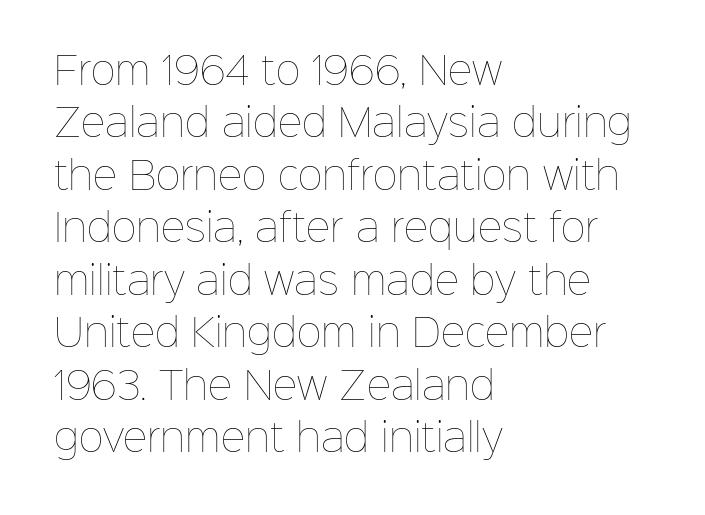
{"italic": "no", "bold": "no", "weight": "thin", "width": "normal", "stroke_contrast": "low", "x_height": "medium", "monospaced": "no", "underline": "no", "align": "left", "line_spacing": "normal", "line_spacing_ratio": 1.38, "letter_spacing": "normal", "letter_spacing_em": 0.0, "glyph_px": 38}
